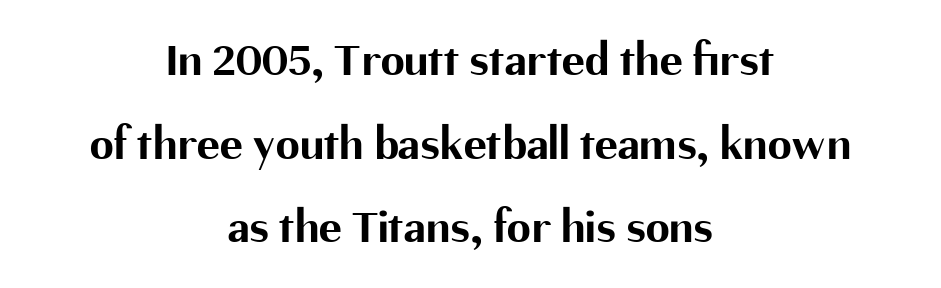
Honestly, there is no underline to notice here at all. The passage shown has conventional tracking throughout. Every character sits straight up, as roman type does. The setting favours the middle, as headings and verse often do. The face used here has the dense, thick strokes of a bold. Note the varied advance widths — an 'i' is clearly narrower than an 'm'.
